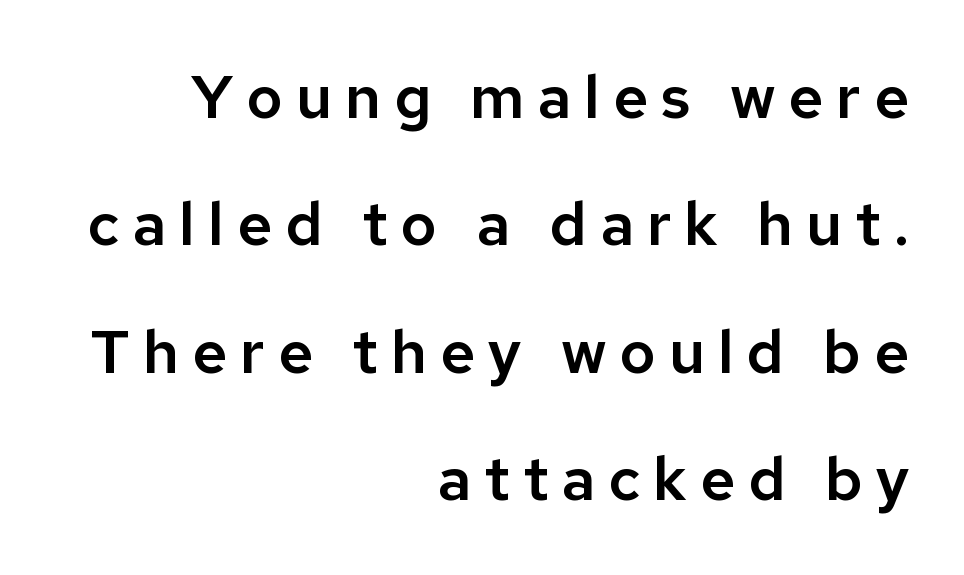
Look at the bottom of the vertical strokes: they stop flat, with no serifs. Words appear elongated and porous because spacing is wide. Underlining? Definitely not there. Does the copy run flush right? Yes — the right margin is perfectly even. Each letter keeps its own natural width here, so spacing adapts to shape. You could fit nearly another row in the gap between these rows.
